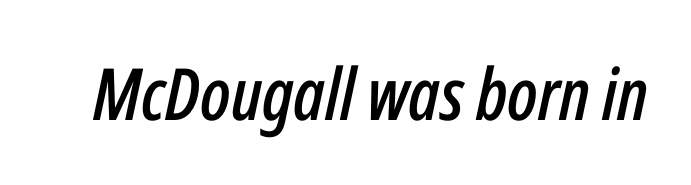
The image shows 72 px condensed type, italic (leaning right); set normal letter spacing, not underlined; low stroke contrast and a medium x-height.
